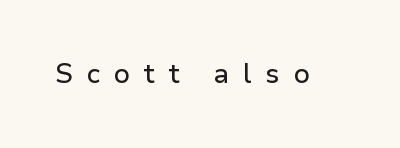
{"italic": "no", "underline": "no", "letter_spacing": "wide", "letter_spacing_em": 0.49, "glyph_px": 27}
